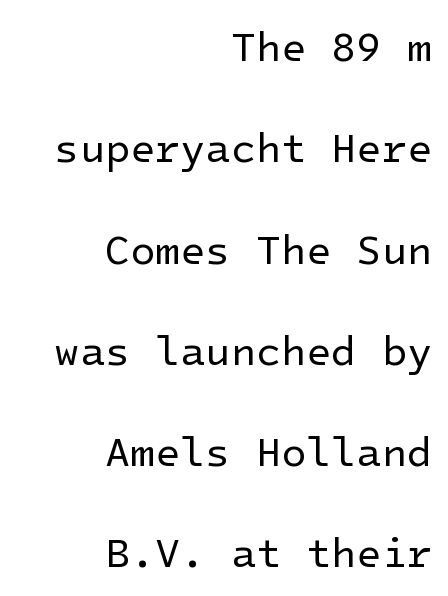
The image shows 41 px regular-weight sans-serif type, upright; set right-aligned, loose line spacing (2.47x), normal letter spacing, not underlined; low stroke contrast and a medium x-height.
